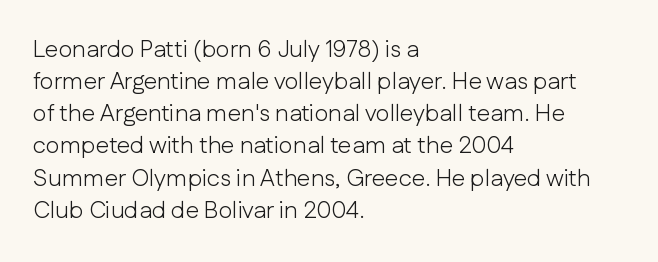
The image shows 24 px text type, upright; set left-aligned, normal line spacing (1.34x), normal letter spacing, not underlined.
